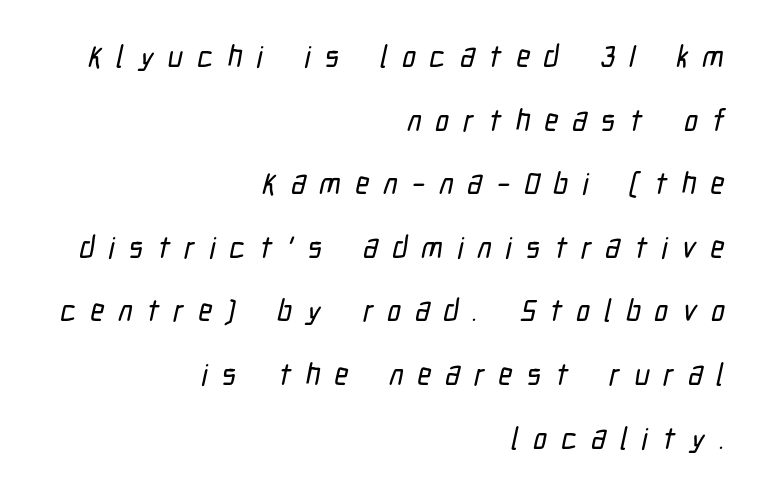
The image shows 30 px condensed sans-serif type; set right-aligned, loose line spacing (2.12x), unusually wide letter spacing (+0.47 em), not underlined; low stroke contrast and a medium x-height.
